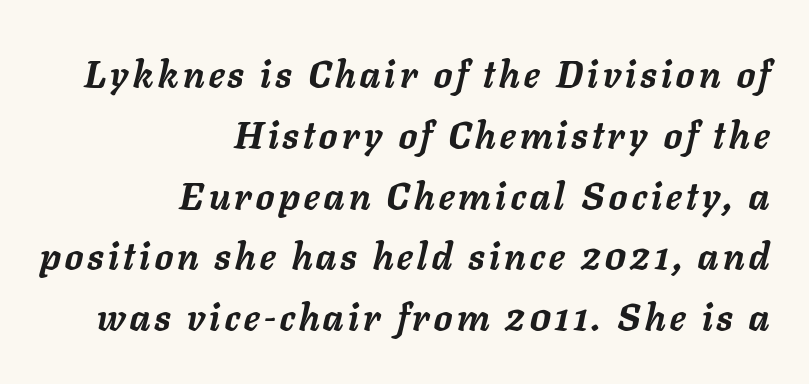
Q: Is the text bold? A: Yes.
Q: Is the text italic (slanted)? A: Yes, it leans right by about 11 degrees.
Q: Is the text underlined? A: No.
Q: How is the paragraph aligned? A: Right-aligned.
Q: Is the spacing between lines tight, normal or loose? A: Normal.
Q: Width (condensed, normal, or wide)? A: Normal.
Q: Stroke contrast? A: Low.
Q: x-height? A: Medium.
Q: Monospaced? A: No.
